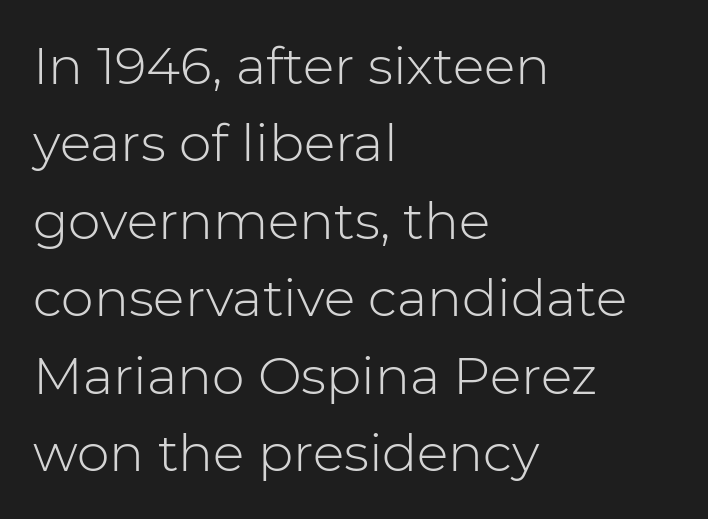
The image shows 52 px light sans-serif type, upright; set left-aligned, normal line spacing (1.49x), normal letter spacing, not underlined; low stroke contrast and a medium x-height.
